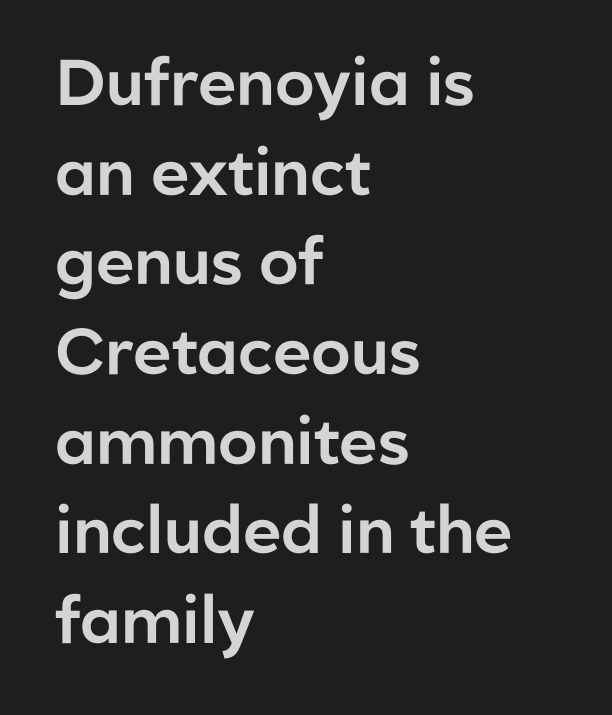
{"serif": "no", "italic": "no", "width": "normal", "stroke_contrast": "low", "x_height": "medium", "monospaced": "no", "underline": "no", "align": "left", "line_spacing": "normal", "line_spacing_ratio": 1.38, "letter_spacing": "normal", "letter_spacing_em": 0.0, "glyph_px": 65}
